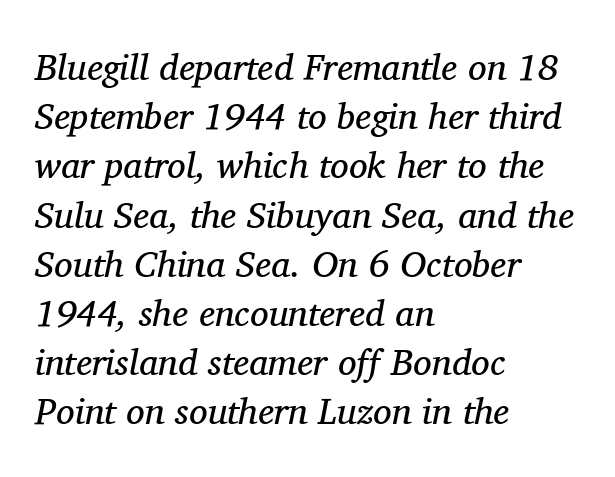
{"serif": "yes", "italic": "yes", "lean": "right", "slant_degrees": 11, "bold": "no", "weight": "regular", "width": "normal", "stroke_contrast": "medium", "x_height": "medium", "monospaced": "no", "underline": "no", "align": "left", "line_spacing": "normal", "line_spacing_ratio": 1.33, "letter_spacing": "normal", "letter_spacing_em": 0.0, "glyph_px": 37}
